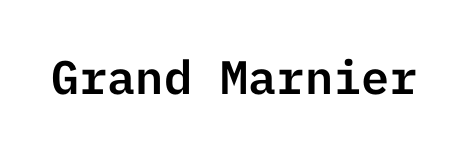
This rendering leaves character spacing at its baseline value. Upright lettering throughout. Regarding serifs, this sample does without them. Bare-footed words on every line.
